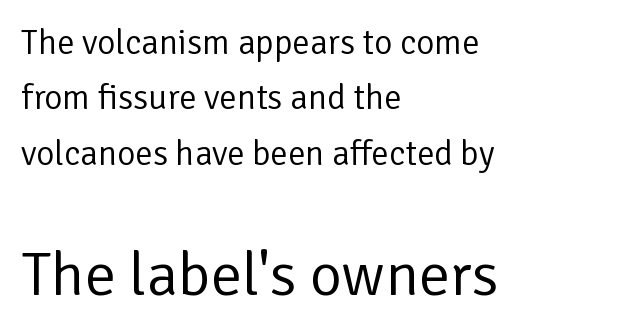
Size contrast runs from small at the top to large at the bottom. Is this a heavy cut? Hardly; it is regular or lighter. Every character sits straight up, as roman type does. A typesetter would call this proportional, since set widths differ per character.
